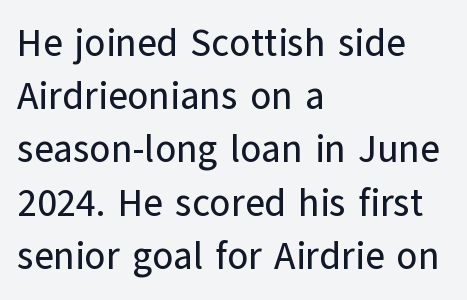
{"serif": "no", "italic": "no", "width": "normal", "stroke_contrast": "low", "x_height": "medium", "monospaced": "no", "underline": "no", "align": "left", "line_spacing": "normal", "line_spacing_ratio": 1.4, "letter_spacing": "normal", "letter_spacing_em": 0.0, "glyph_px": 38}
